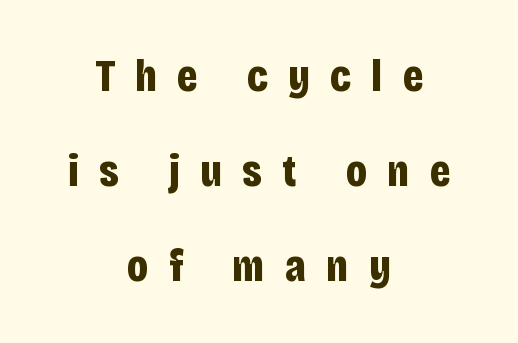
The image shows 46 px bold, condensed sans-serif type, upright; set centered, loose line spacing (2.07x), unusually wide letter spacing (+0.44 em), not underlined; low stroke contrast and a large x-height.
